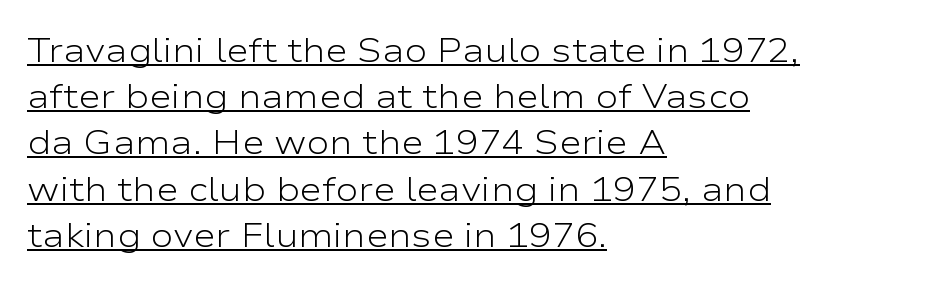
The image shows 34 px light, wide sans-serif type, upright; set left-aligned, normal line spacing (1.36x), normal letter spacing, underlined; low stroke contrast and a medium x-height.
